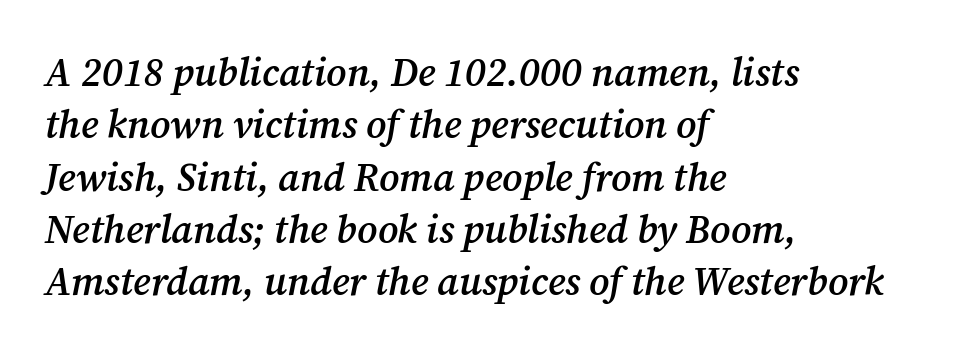
The image shows 39 px semibold serif type, italic (leaning right); set left-aligned, normal line spacing (1.34x), normal letter spacing, not underlined; medium stroke contrast and a medium x-height.
